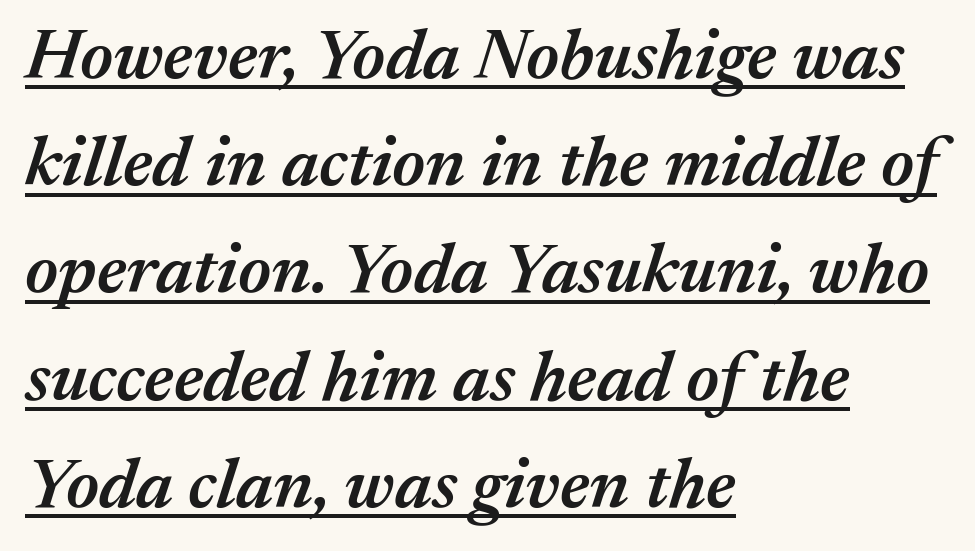
{"italic": "yes", "lean": "right", "slant_degrees": 17, "bold": "semi", "weight": "semibold", "width": "normal", "stroke_contrast": "medium", "x_height": "medium", "monospaced": "no", "underline": "yes", "align": "left", "line_spacing": "normal", "line_spacing_ratio": 1.51, "letter_spacing": "normal", "letter_spacing_em": 0.0, "glyph_px": 71}
